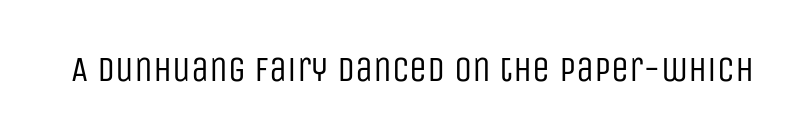
Standard letterfit; no display-style spreading of the glyphs. Is the stroke heavy? The answer is a plain regular-or-lighter. A bare baseline throughout the passage. The text was rendered using a sans face with plain stroke endings. Nope, not italic — everything's standing straight. Note the varied advance widths — an 'i' is clearly narrower than an 'm'.
